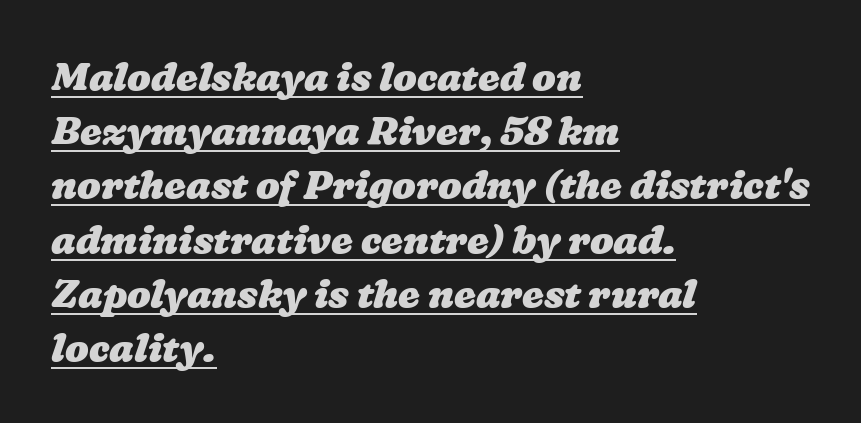
Q: Is the text bold? A: Yes.
Q: Is the text underlined? A: Yes.
Q: How is the paragraph aligned? A: Left-aligned.
Q: Is the spacing between letters normal or unusually wide? A: Normal.
Q: Is the spacing between lines tight, normal or loose? A: Normal.
Q: Width (condensed, normal, or wide)? A: Wide.
Q: Stroke contrast? A: Low.
Q: x-height? A: Medium.
Q: Monospaced? A: No.
